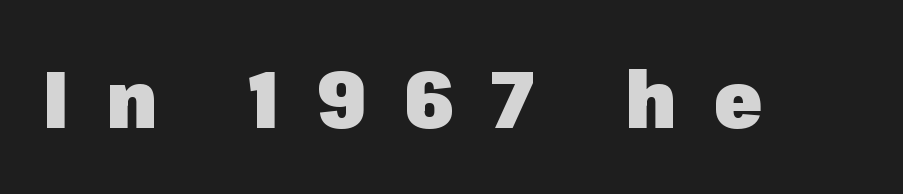
The image shows 79 px heavy sans-serif type, upright; set unusually wide letter spacing (+0.47 em), not underlined; low stroke contrast and a medium x-height.
